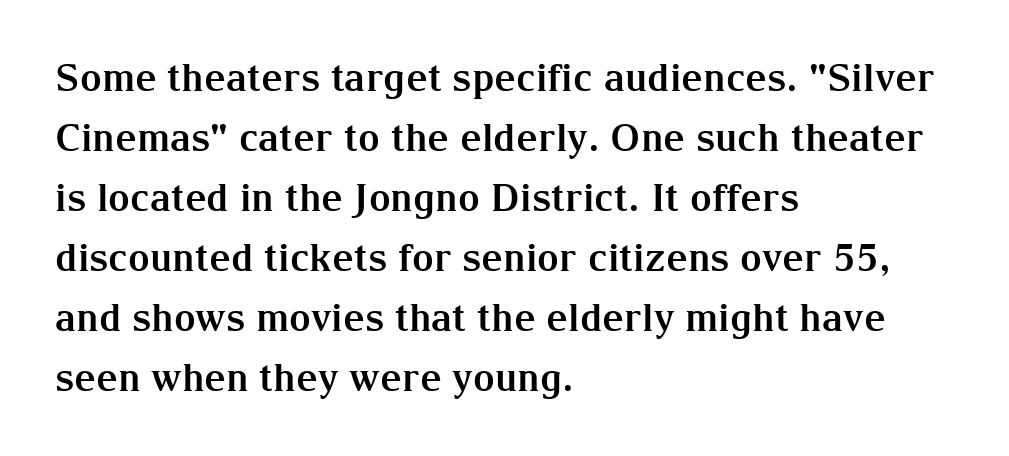
The typeface chosen for these lines features serifs. Characters follow at the spacing the type designer built in. This rendering features lettering with no underline. The line-height multiplier appears to be the usual default. Designer's note — italics off, roman on.
